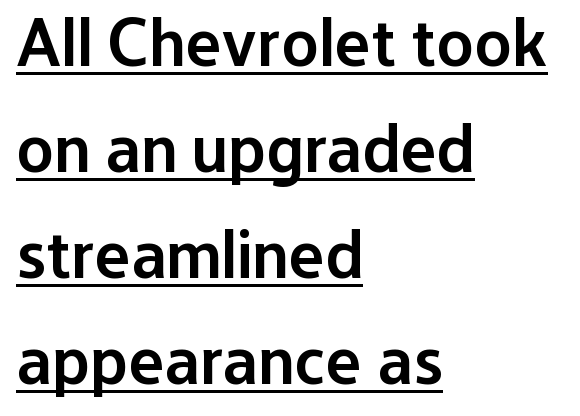
{"serif": "no", "italic": "no", "bold": "semi", "weight": "semibold", "width": "normal", "stroke_contrast": "low", "x_height": "medium", "monospaced": "no", "underline": "yes", "align": "left", "line_spacing": "normal", "line_spacing_ratio": 1.56, "letter_spacing": "normal", "letter_spacing_em": 0.0, "glyph_px": 68}
